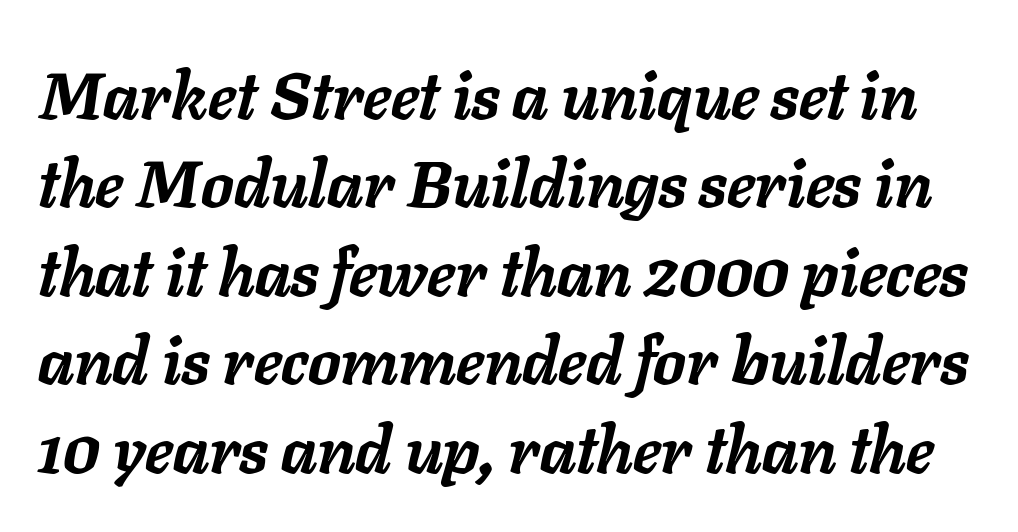
{"italic": "yes", "lean": "right", "slant_degrees": 11, "bold": "yes", "weight": "semibold", "width": "normal", "stroke_contrast": "low", "x_height": "medium", "monospaced": "no", "underline": "no", "line_spacing": "normal", "line_spacing_ratio": 1.36, "letter_spacing": "normal", "letter_spacing_em": 0.0, "glyph_px": 65}
